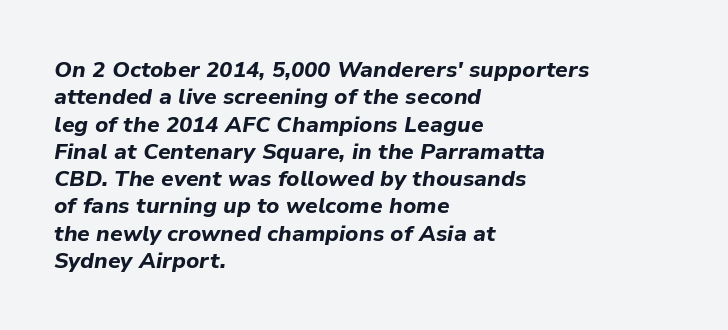
{"italic": "yes", "lean": "right", "slant_degrees": 9, "bold": "yes", "underline": "no", "align": "left", "line_spacing_ratio": 1.24, "letter_spacing": "normal", "letter_spacing_em": 0.0, "glyph_px": 22}
